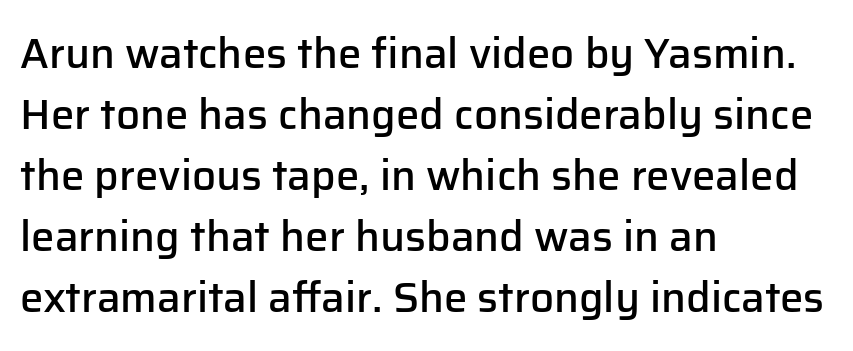
The axis of the letterforms is exactly vertical. This rendering uses left alignment, leaving the right contour irregular. Each letter keeps its own natural width here, so spacing adapts to shape. Underline: absent. Note: no serifs on the glyphs. Slightly chunky letters — semibold, I'd say, not full bold.
